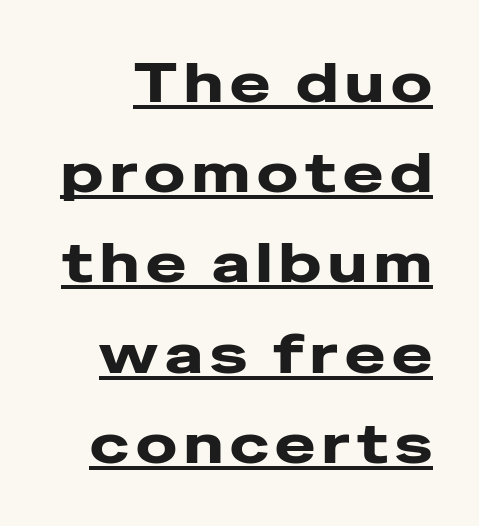
Q: Is the text italic (slanted)? A: No, it is upright.
Q: Is the typeface a serif or a sans-serif typeface? A: Sans-serif.
Q: Is the text underlined? A: Yes.
Q: Is the spacing between lines tight, normal or loose? A: Normal.
Q: Width (condensed, normal, or wide)? A: Wide.
Q: Stroke contrast? A: Low.
Q: x-height? A: Medium.
Q: Monospaced? A: No.
